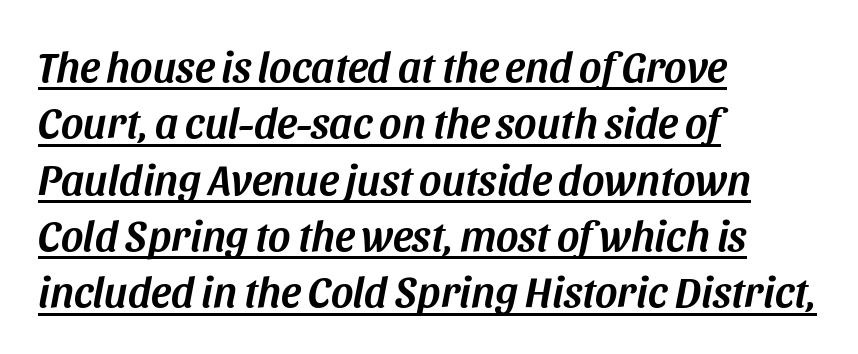
{"italic": "yes", "lean": "right", "slant_degrees": 11, "width": "normal", "stroke_contrast": "medium", "x_height": "large", "monospaced": "no", "underline": "yes", "align": "left", "line_spacing": "normal", "line_spacing_ratio": 1.31, "letter_spacing": "normal", "letter_spacing_em": 0.0, "glyph_px": 43}
